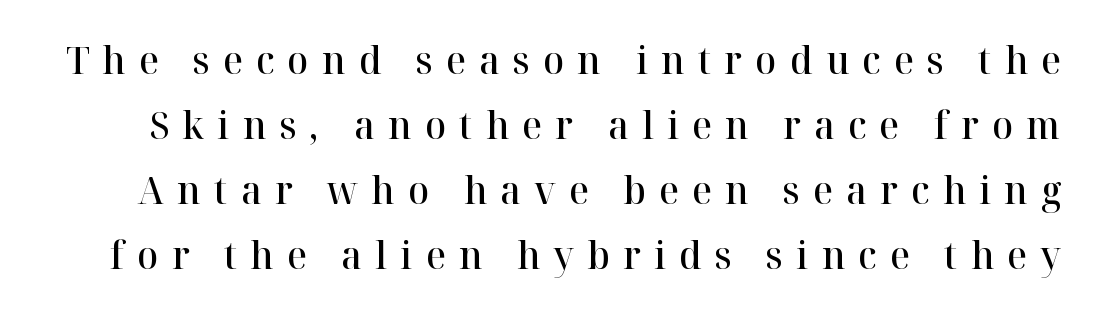
{"serif": "yes", "italic": "no", "bold": "semi", "weight": "semibold", "width": "normal", "stroke_contrast": "high", "x_height": "medium", "monospaced": "no", "underline": "no", "line_spacing": "normal", "line_spacing_ratio": 1.67, "letter_spacing": "wide", "letter_spacing_em": 0.34, "glyph_px": 39}
